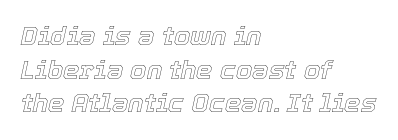
Q: Is the text italic (slanted)? A: Yes, it leans right by about 12 degrees.
Q: Is the text underlined? A: No.
Q: How is the paragraph aligned? A: Left-aligned.
Q: Is the spacing between letters normal or unusually wide? A: Normal.
Q: Is the spacing between lines tight, normal or loose? A: Normal.
